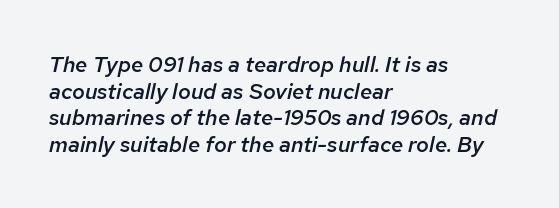
The image shows 22 px text type, italic (leaning right); set left-aligned, line spacing 1.21x, normal letter spacing, not underlined.
